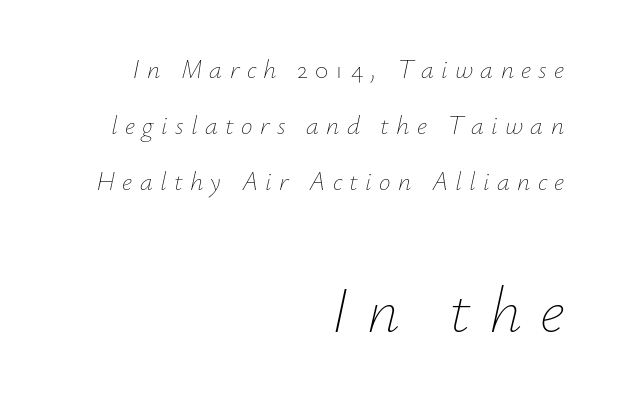
Note the varied advance widths — an 'i' is clearly narrower than an 'm'. Stems here are at most as thick as an everyday book face. Caption: multi-line text, flush right, ragged left. Students, observe: this is what heavily led, spacious text looks like.
